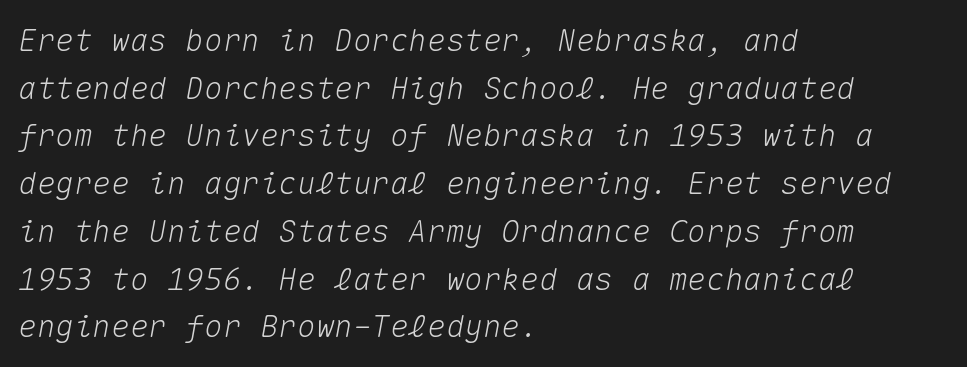
{"italic": "yes", "lean": "right", "slant_degrees": 10, "width": "normal", "stroke_contrast": "medium", "x_height": "medium", "monospaced": "yes", "underline": "no", "align": "left", "line_spacing": "normal", "line_spacing_ratio": 1.54, "letter_spacing": "normal", "letter_spacing_em": 0.0, "glyph_px": 31}
